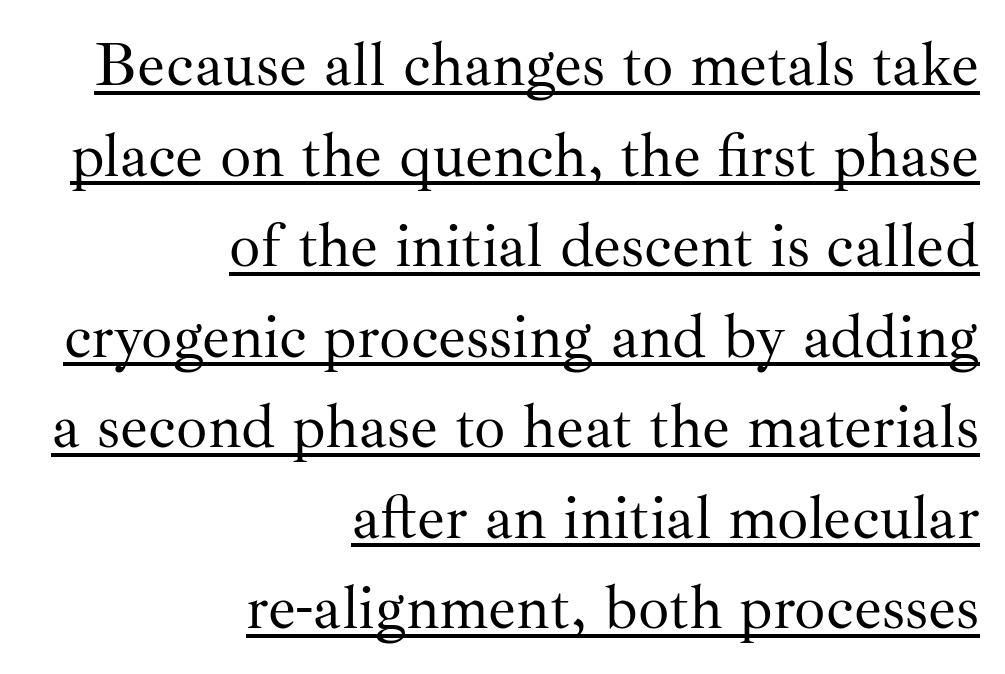
{"serif": "yes", "italic": "no", "bold": "no", "weight": "regular", "width": "normal", "stroke_contrast": "medium", "x_height": "small", "monospaced": "no", "underline": "yes", "align": "right", "line_spacing": "normal", "line_spacing_ratio": 1.46, "letter_spacing": "normal", "letter_spacing_em": 0.0, "glyph_px": 62}
